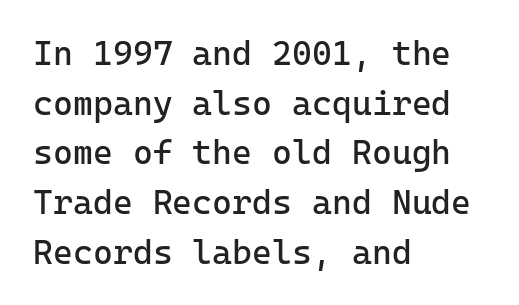
Is there much room between lines? A standard amount, neither cramped nor airy. This sample is left-justified, so line endings fall wherever the words run out. Is the type heavy? It reads as light-to-regular instead. Italic? Not at all — the glyphs are vertical. Anything drawn beneath the words? Only blank space. The type is set solid horizontally, with unmodified tracking.
